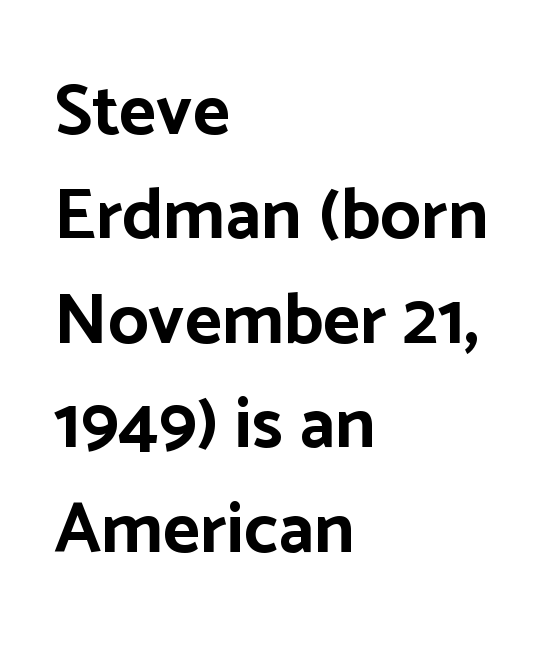
{"serif": "no", "italic": "no", "bold": "yes", "weight": "bold", "width": "normal", "stroke_contrast": "low", "x_height": "medium", "monospaced": "no", "underline": "no", "align": "left", "line_spacing": "normal", "line_spacing_ratio": 1.45, "letter_spacing": "normal", "letter_spacing_em": 0.0, "glyph_px": 72}
